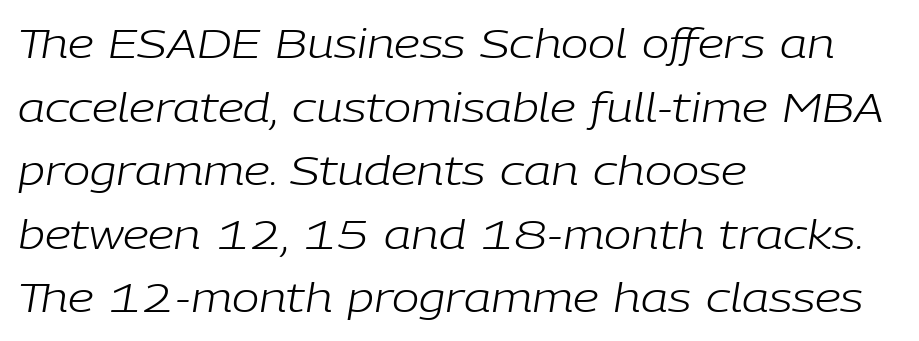
{"italic": "yes", "lean": "right", "slant_degrees": 9, "bold": "no", "weight": "light", "width": "normal", "stroke_contrast": "low", "x_height": "medium", "monospaced": "no", "underline": "no", "align": "left", "line_spacing": "normal", "line_spacing_ratio": 1.55, "letter_spacing": "normal", "letter_spacing_em": 0.0, "glyph_px": 41}
